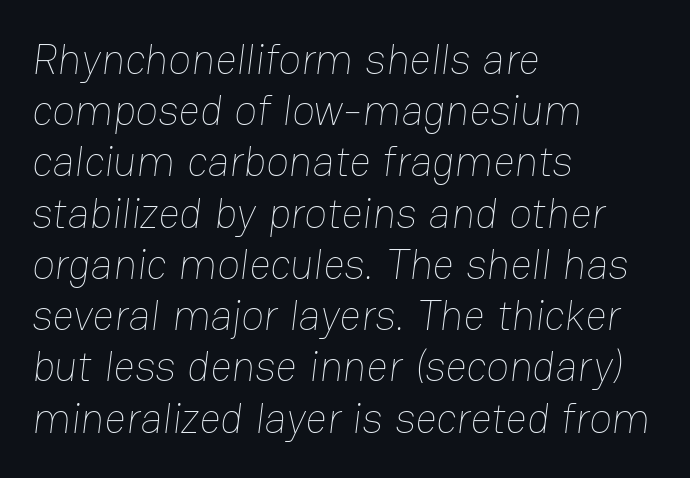
The image shows 42 px thin type; set left-aligned, line spacing 1.22x, normal letter spacing, not underlined; low stroke contrast and a medium x-height.
